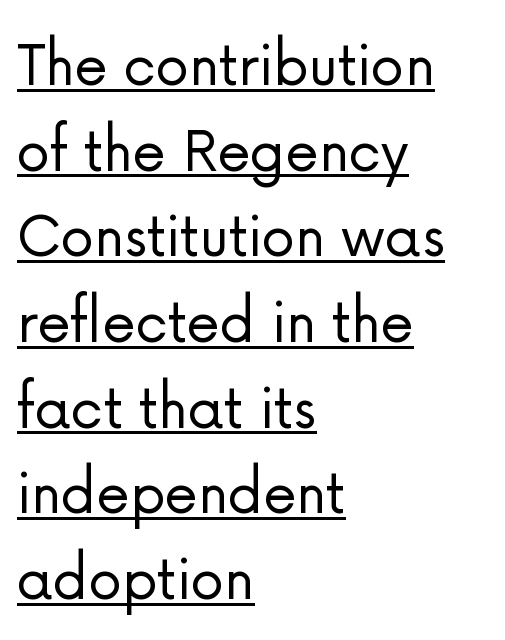
{"serif": "no", "italic": "no", "bold": "no", "weight": "light", "width": "normal", "stroke_contrast": "low", "x_height": "medium", "monospaced": "no", "underline": "yes", "align": "left", "line_spacing": "normal", "line_spacing_ratio": 1.26, "letter_spacing": "normal", "letter_spacing_em": 0.0, "glyph_px": 68}
